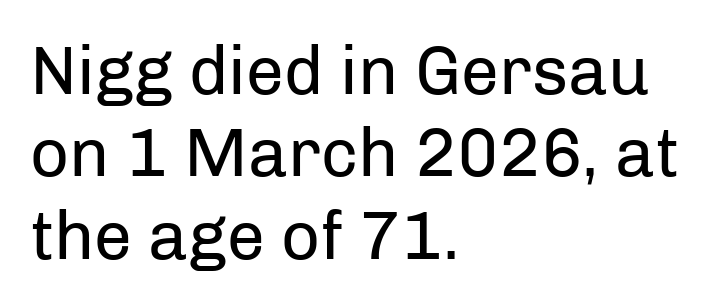
{"serif": "no", "italic": "no", "bold": "no", "weight": "regular", "width": "normal", "stroke_contrast": "low", "x_height": "medium", "monospaced": "no", "underline": "no", "align": "left", "line_spacing_ratio": 1.21, "letter_spacing": "normal", "letter_spacing_em": 0.0, "glyph_px": 68}
